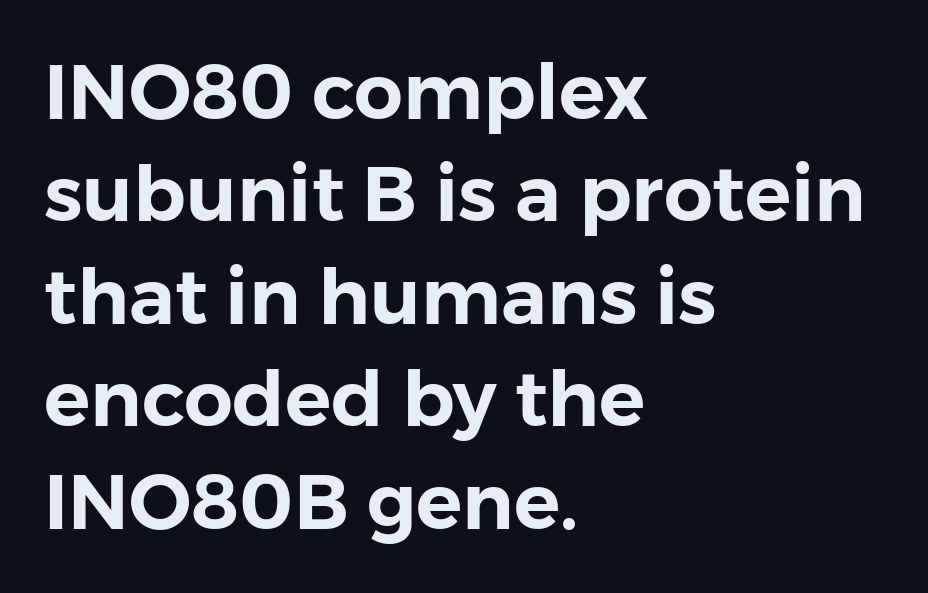
The image shows 77 px sans-serif type, upright; set left-aligned, normal line spacing (1.33x), normal letter spacing, not underlined; low stroke contrast and a medium x-height.
